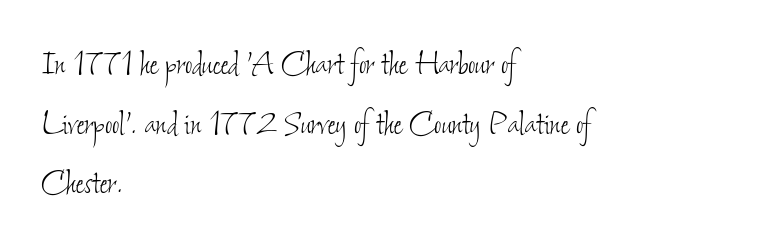
Decoration check: the copy has no underline. Each letter keeps its own natural width here, so spacing adapts to shape. This is not heavy type; no bold has been used. The type is set solid horizontally, with unmodified tracking.
